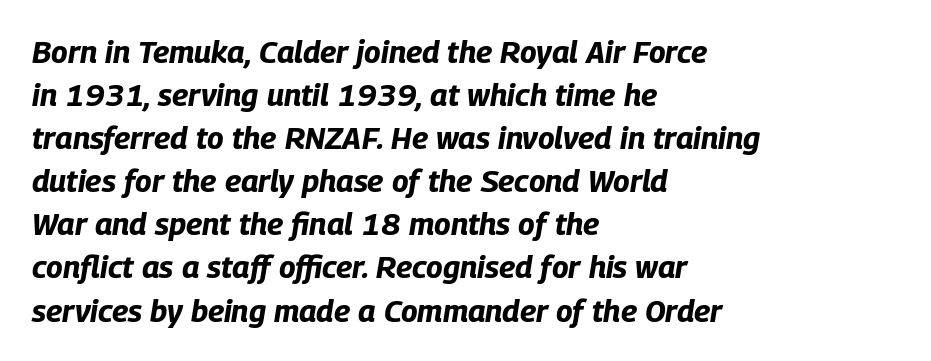
{"italic": "yes", "lean": "right", "slant_degrees": 9, "bold": "yes", "weight": "bold", "width": "condensed", "stroke_contrast": "low", "x_height": "large", "monospaced": "no", "underline": "no", "align": "left", "line_spacing": "normal", "line_spacing_ratio": 1.39, "letter_spacing": "normal", "letter_spacing_em": 0.0, "glyph_px": 31}
